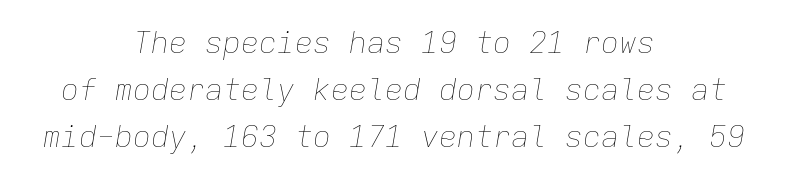
The image shows 30 px thin type, italic (leaning right), monospaced; set centered, normal line spacing (1.57x), normal letter spacing, not underlined; low stroke contrast and a medium x-height.
